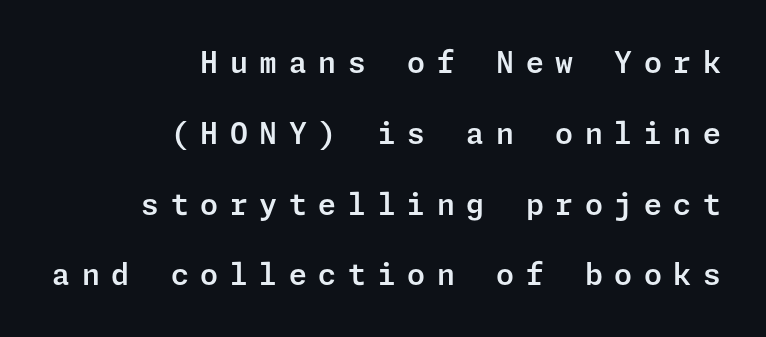
Observe the absence of serifs on each vertical stroke in this sample. In terms of posture, this sample is upright. Is the block centered? No — it sits flush against the right margin. Is the letter spacing exaggerated? Yes — the characters are pushed far apart. These lines stand farther apart than default settings would place them. Has an underline been added? It has not.
